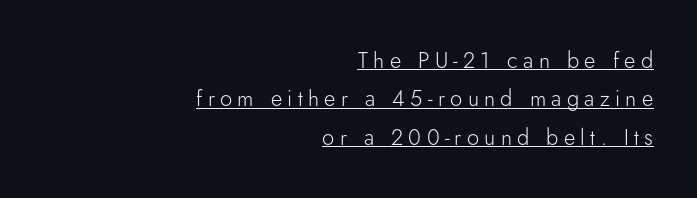
Q: Is the text bold? A: No.
Q: Is the text italic (slanted)? A: No, it is upright.
Q: Is the text underlined? A: Yes.
Q: How is the paragraph aligned? A: Right-aligned.
Q: Is the spacing between letters normal or unusually wide? A: Unusually wide.
